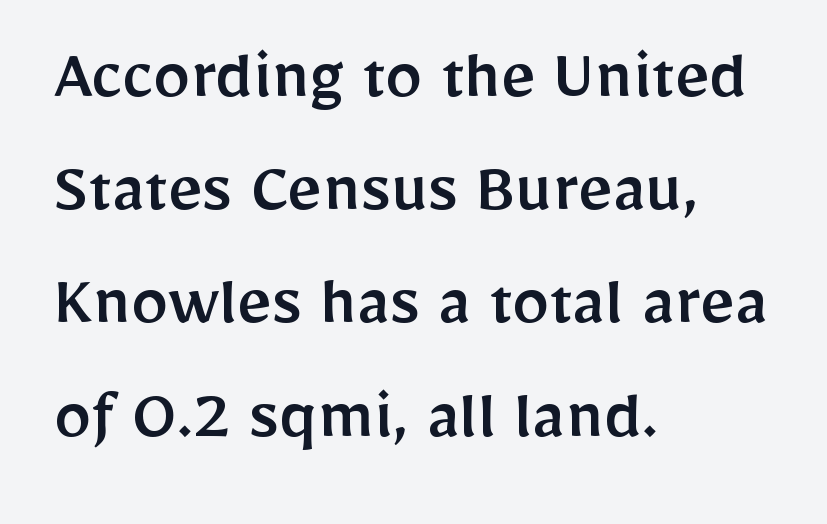
{"serif": "no", "italic": "no", "width": "normal", "stroke_contrast": "low", "x_height": "medium", "monospaced": "no", "underline": "no", "align": "left", "line_spacing": "normal", "line_spacing_ratio": 1.51, "letter_spacing": "normal", "letter_spacing_em": 0.0, "glyph_px": 75}
